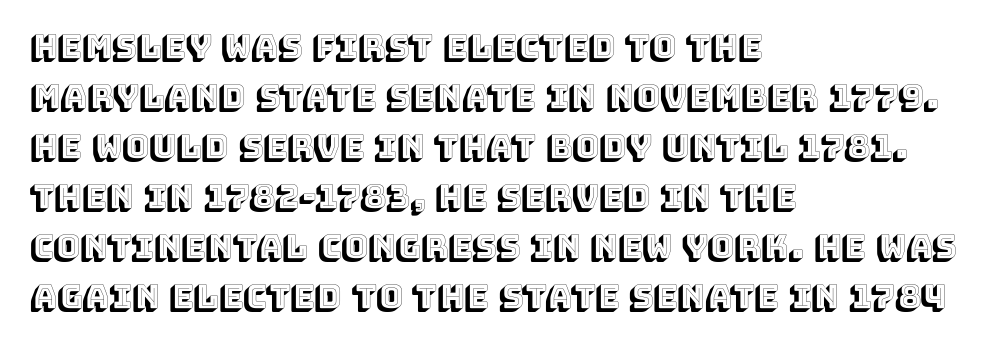
Q: Is the text italic (slanted)? A: No, it is upright.
Q: Is the text underlined? A: No.
Q: How is the paragraph aligned? A: Left-aligned.
Q: Is the spacing between letters normal or unusually wide? A: Normal.
Q: Is the spacing between lines tight, normal or loose? A: Normal.
Q: Width (condensed, normal, or wide)? A: Normal.
Q: x-height? A: Large.
Q: Monospaced? A: No.
